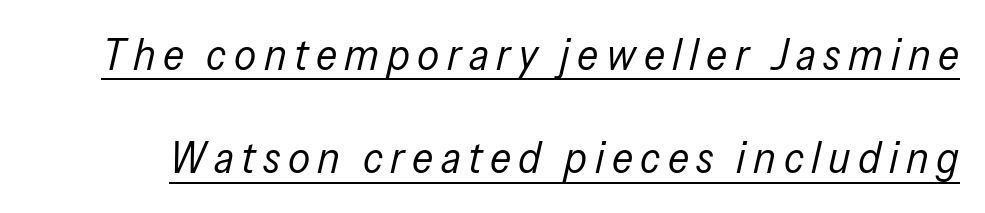
The image shows 44 px regular-weight, condensed type, italic (leaning right); set loose line spacing (2.35x), underlined; low stroke contrast and a medium x-height.
